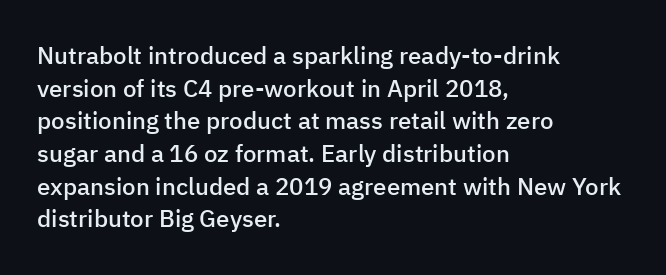
Q: Is the text bold? A: Semi-bold.
Q: Is the text italic (slanted)? A: No, it is upright.
Q: Is the text underlined? A: No.
Q: How is the paragraph aligned? A: Left-aligned.
Q: Is the spacing between letters normal or unusually wide? A: Normal.
Q: Is the spacing between lines tight, normal or loose? A: Normal.
